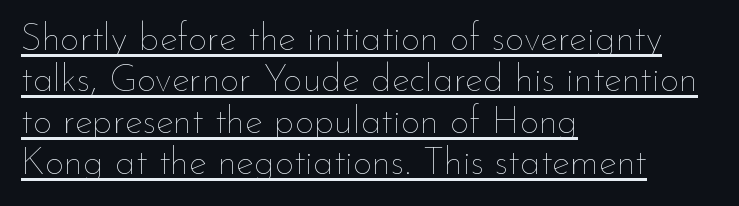
Does the lettering tilt? It doesn't — this is upright. Honestly, the rows look squashed on top of each other. Stems and bowls with no extra thickness — not bold. The rendering uses the underline text-decoration. Nobody touched the tracking dial on this one.
